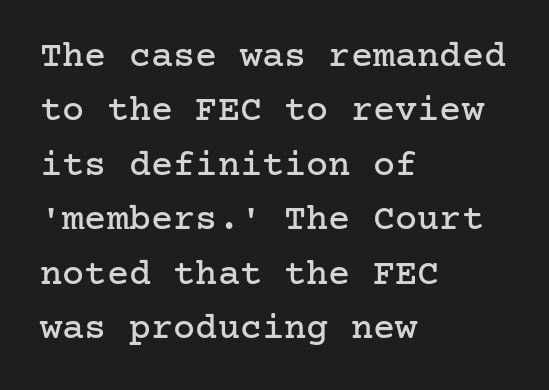
{"serif": "yes", "italic": "no", "width": "normal", "stroke_contrast": "low", "x_height": "medium", "underline": "no", "align": "left", "line_spacing": "normal", "line_spacing_ratio": 1.47, "letter_spacing": "normal", "letter_spacing_em": 0.0, "glyph_px": 37}
